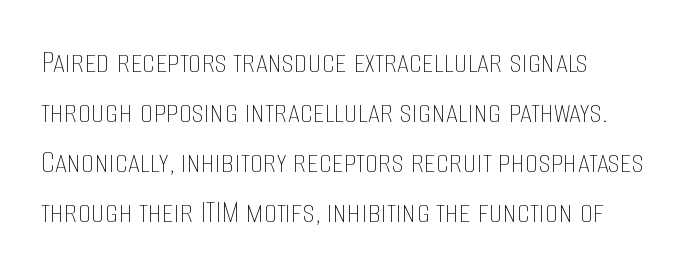
Looks like regular typesetting: each glyph gets only the width it needs. The passage shown is not underscored anywhere. Students, note that the glyphs here touch the page at normal intervals. If you measured baseline to baseline, you'd find a middling distance. The weight tops out at a normal text grade. Upright lettering throughout.
